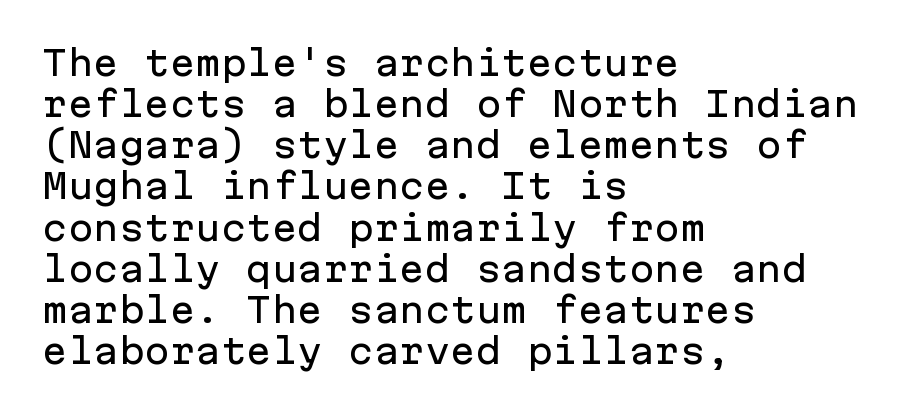
You could count columns in this text — the font is strictly monospaced. Words float on clear page, feet unadorned. The letters sit at their default tracking, neither squeezed nor spread. Is the block centered? No — it sits flush against the left margin.
